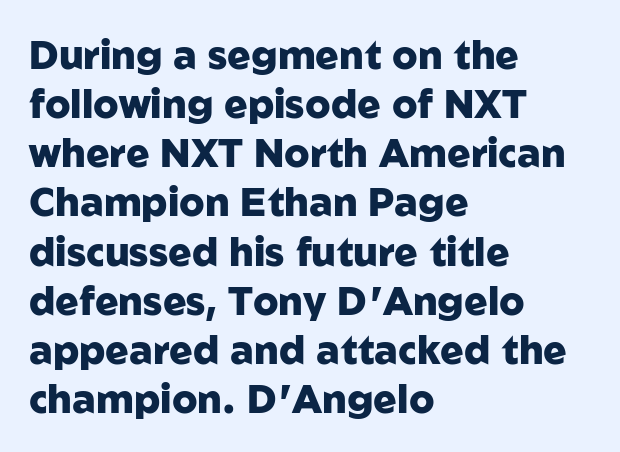
Q: Is the text bold? A: Yes.
Q: Is the text italic (slanted)? A: No, it is upright.
Q: Is the typeface a serif or a sans-serif typeface? A: Sans-serif.
Q: Is the text underlined? A: No.
Q: How is the paragraph aligned? A: Left-aligned.
Q: Is the spacing between letters normal or unusually wide? A: Normal.
Q: Is the spacing between lines tight, normal or loose? A: Normal.
Q: Width (condensed, normal, or wide)? A: Normal.
Q: Stroke contrast? A: Low.
Q: x-height? A: Medium.
Q: Monospaced? A: No.
